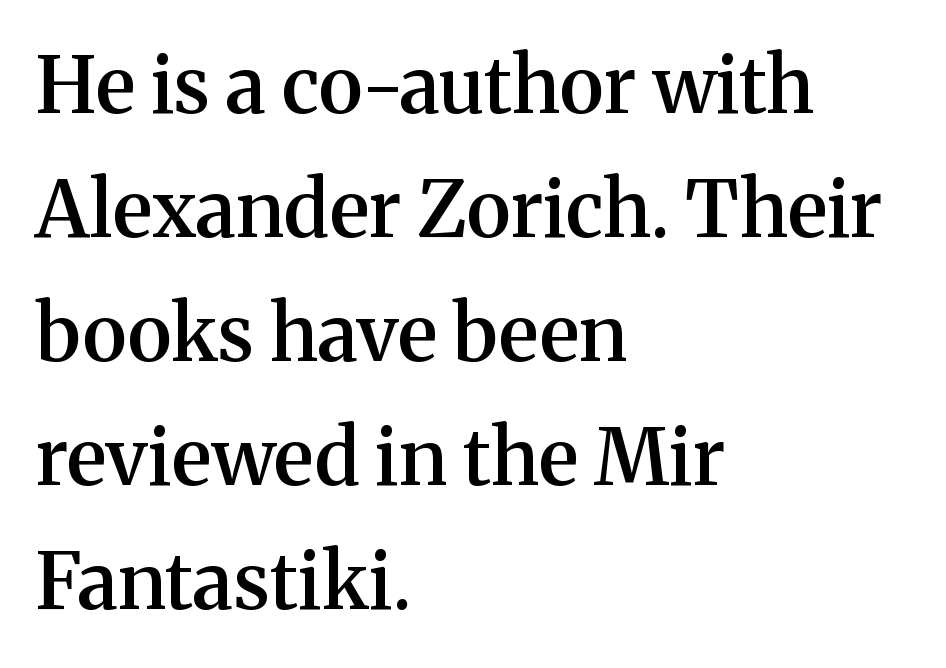
Nope, not italic — everything's standing straight. Heft: intermediate — a semibold. The block of text has a typical density, with ordinary space between rows. Unmarked baselines from the first word to the last. Is this a fixed-width face? No — the glyphs have proportional, varying widths. A student would call this left alignment; a typographer would say flush left, rag right.
